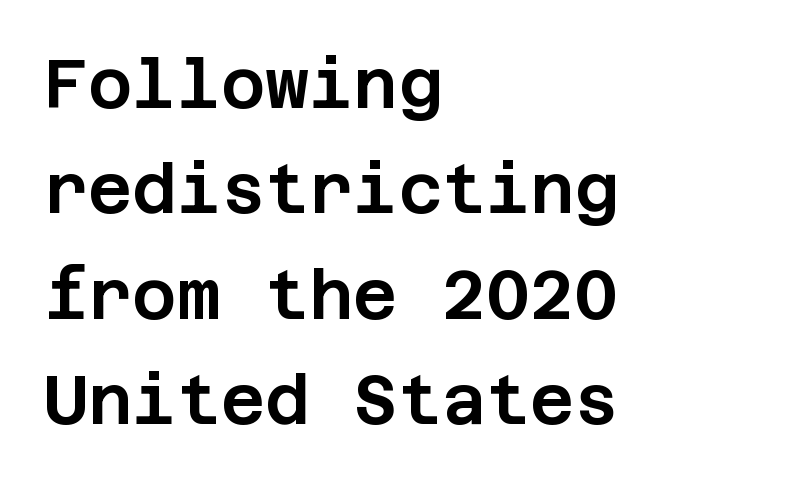
The foot of each line stays bare and open. Serif or sans? Sans — the stroke terminals are bare. Vertically, the passage feels balanced, rows spaced as you'd expect. The axis of the letterforms is exactly vertical.
